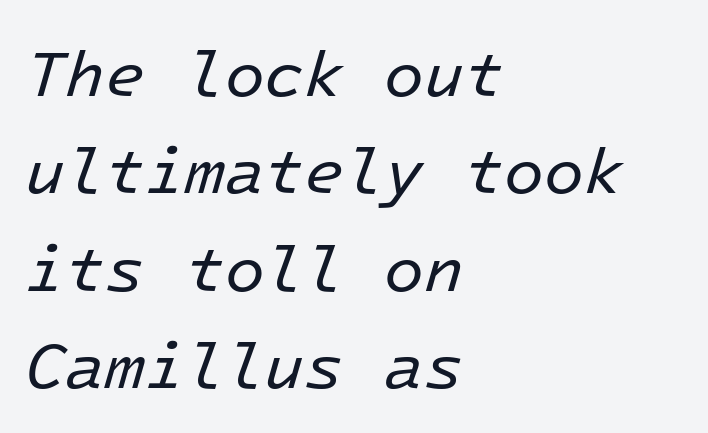
Q: Is the text bold? A: No.
Q: Is the text italic (slanted)? A: Yes, it leans right by about 16 degrees.
Q: Is the text underlined? A: No.
Q: How is the paragraph aligned? A: Left-aligned.
Q: Is the spacing between letters normal or unusually wide? A: Normal.
Q: Is the spacing between lines tight, normal or loose? A: Normal.
Q: Width (condensed, normal, or wide)? A: Normal.
Q: Stroke contrast? A: Low.
Q: x-height? A: Medium.
Q: Monospaced? A: Yes.
